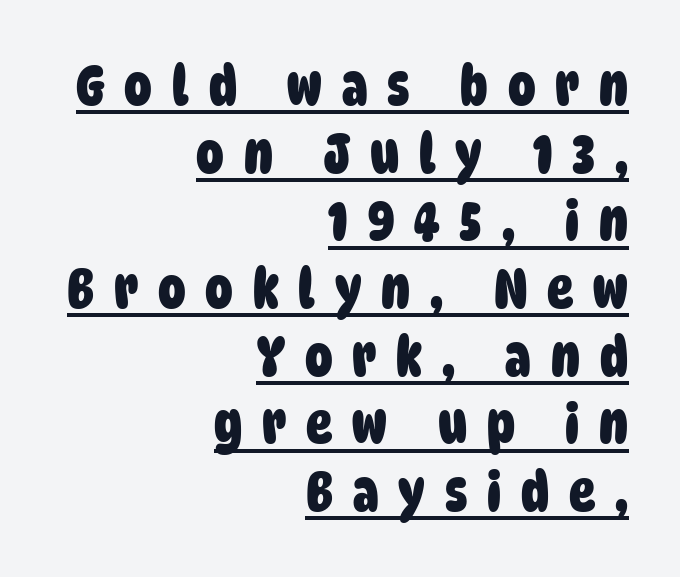
Q: Is the text bold? A: Yes.
Q: Is the typeface a serif or a sans-serif typeface? A: Sans-serif.
Q: Is the text underlined? A: Yes.
Q: How is the paragraph aligned? A: Right-aligned.
Q: Is the spacing between letters normal or unusually wide? A: Unusually wide.
Q: Width (condensed, normal, or wide)? A: Condensed.
Q: Stroke contrast? A: Low.
Q: x-height? A: Large.
Q: Monospaced? A: No.
